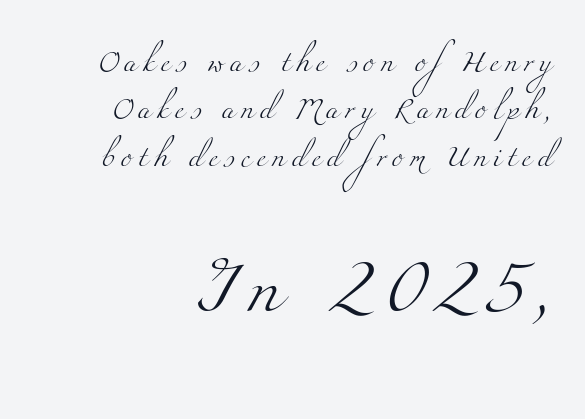
The passage shown is typed in a proportional face where columns would drift. If you squint, the bottom block still reads clearly — it's the larger of the two. Notice the wide empty band between every row — that's loose leading. The string is rendered with underlining switched off.
